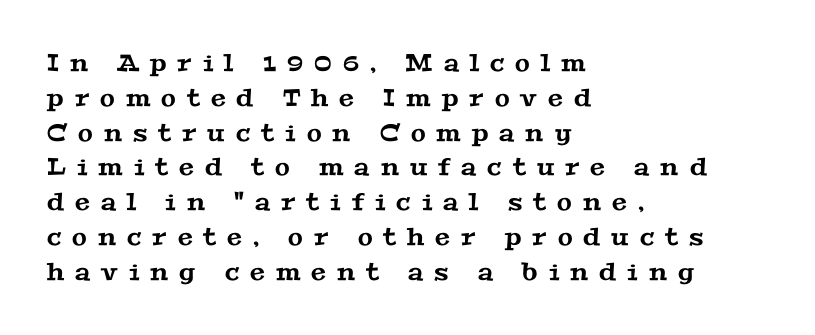
The image shows 24 px text type; set left-aligned, normal line spacing (1.45x), unusually wide letter spacing (+0.46 em), not underlined.
